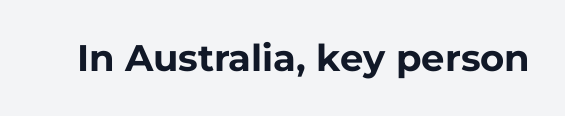
{"serif": "no", "italic": "no", "bold": "yes", "weight": "bold", "width": "normal", "stroke_contrast": "low", "x_height": "medium", "monospaced": "no", "underline": "no", "letter_spacing": "normal", "letter_spacing_em": 0.0, "glyph_px": 37}
